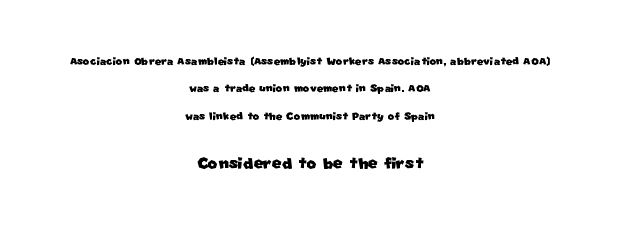
The image shows 21 px text type; set centered, loose line spacing (1.95x), normal letter spacing, not underlined; the second (bottom) block is 1.5x larger.
